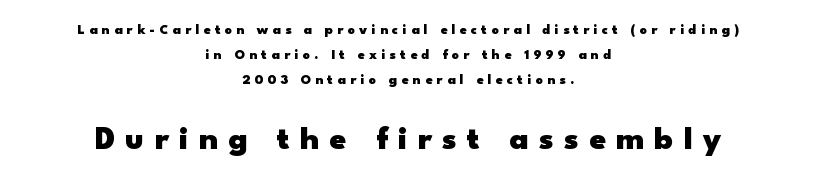
A student would call this center alignment; a typographer would say set centered. Varying glyph widths throughout — classic text-font behaviour. Display-style spreading of the glyphs; the letterfit is very open. The letters stand straight up with perfectly vertical stems. The font is running at its bold setting. Typesetter's note — lower block bumped up in size, upper block left smaller.
